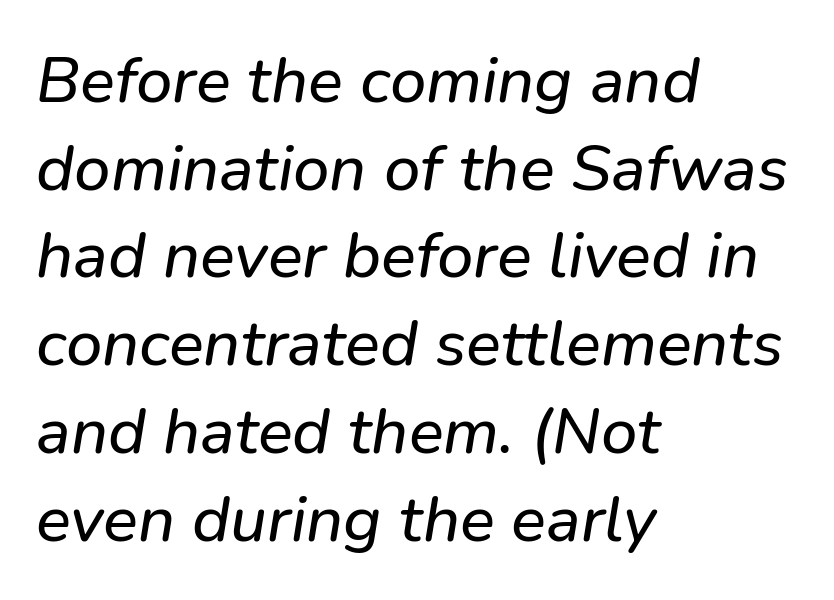
The image shows 65 px text type, italic (leaning right); set left-aligned, normal line spacing (1.35x), normal letter spacing, not underlined; low stroke contrast and a medium x-height.
